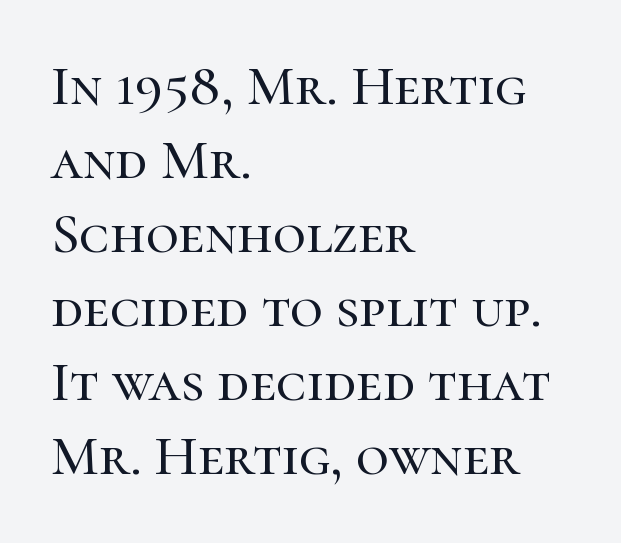
Q: Is the text italic (slanted)? A: No, it is upright.
Q: Is the typeface a serif or a sans-serif typeface? A: Serif.
Q: Is the text underlined? A: No.
Q: How is the paragraph aligned? A: Left-aligned.
Q: Is the spacing between letters normal or unusually wide? A: Normal.
Q: Is the spacing between lines tight, normal or loose? A: Normal.
Q: Width (condensed, normal, or wide)? A: Normal.
Q: Stroke contrast? A: High.
Q: x-height? A: Medium.
Q: Monospaced? A: No.
